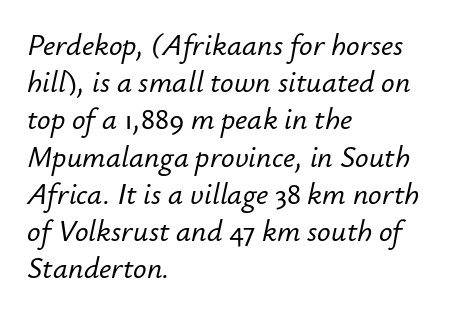
The image shows 30 px text type, italic (leaning right); set left-aligned, line spacing 1.24x, normal letter spacing, not underlined; low stroke contrast and a small x-height.
